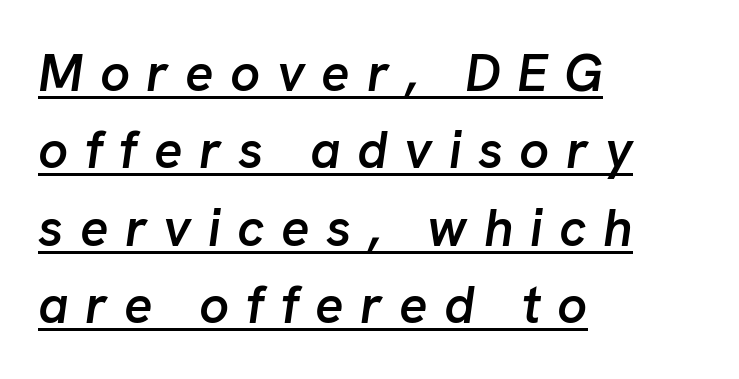
{"italic": "yes", "lean": "right", "slant_degrees": 8, "bold": "semi", "weight": "semibold", "width": "normal", "stroke_contrast": "low", "x_height": "medium", "monospaced": "no", "underline": "yes", "align": "left", "line_spacing": "normal", "line_spacing_ratio": 1.46, "letter_spacing": "wide", "letter_spacing_em": 0.31, "glyph_px": 53}
